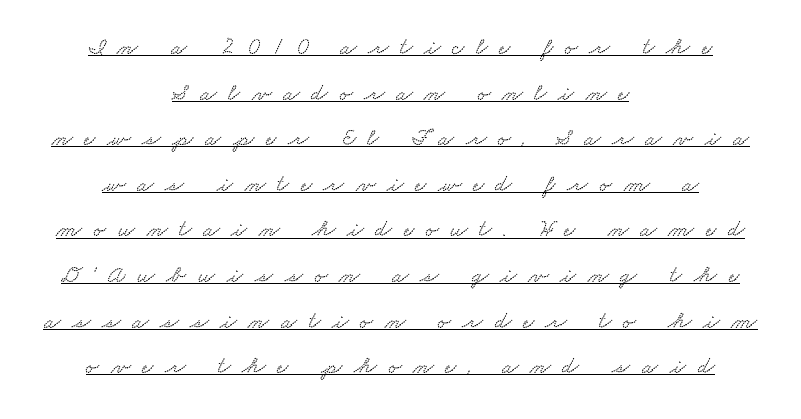
The image shows 24 px text type; set centered, loose line spacing (1.9x), unusually wide letter spacing (+0.48 em), underlined.
